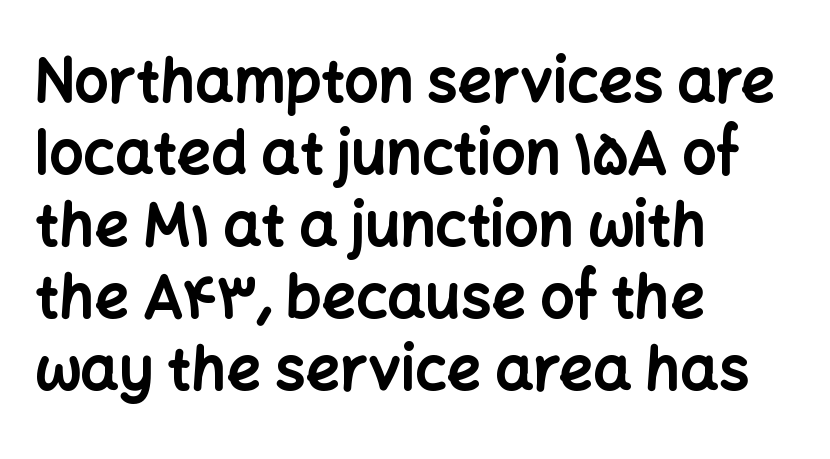
The image shows 60 px bold sans-serif type, upright; set left-aligned, line spacing 1.2x, normal letter spacing, not underlined; low stroke contrast and a medium x-height.
